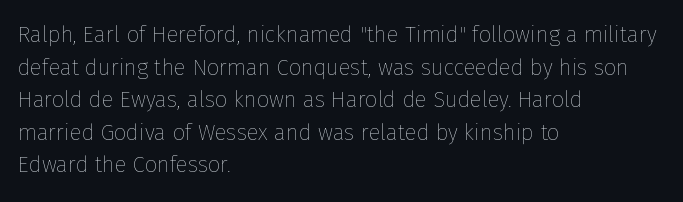
Q: Is the text bold? A: No.
Q: Is the text italic (slanted)? A: No, it is upright.
Q: Is the text underlined? A: No.
Q: How is the paragraph aligned? A: Left-aligned.
Q: Is the spacing between letters normal or unusually wide? A: Normal.
Q: Is the spacing between lines tight, normal or loose? A: Normal.
